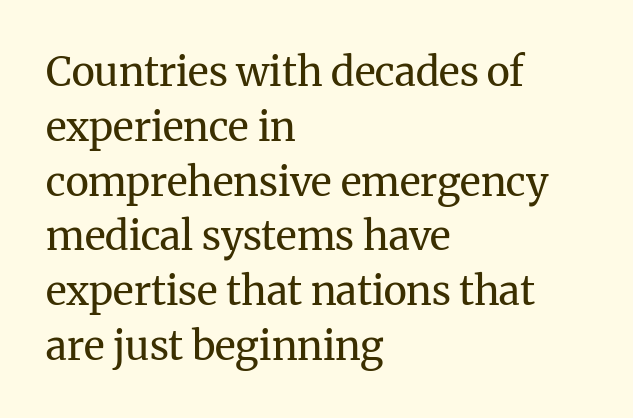
Look at the bottom of the vertical strokes: they flare into serifs here. Ascenders rise straight up at ninety degrees. Varying glyph widths throughout — classic text-font behaviour. Left-aligned paragraph, ragged on the right. The face used here is rendered with its standard letterfit. Just letters on the line, the space beneath them empty.
